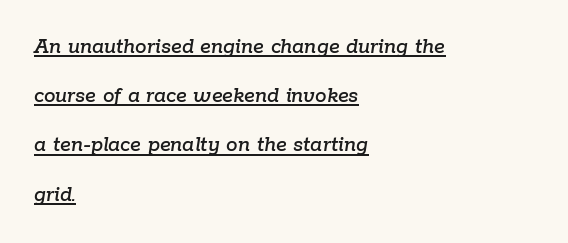
{"italic": "yes", "lean": "right", "slant_degrees": 9, "underline": "yes", "align": "left", "line_spacing": "loose", "line_spacing_ratio": 2.14, "letter_spacing": "normal", "letter_spacing_em": 0.0, "glyph_px": 23}
